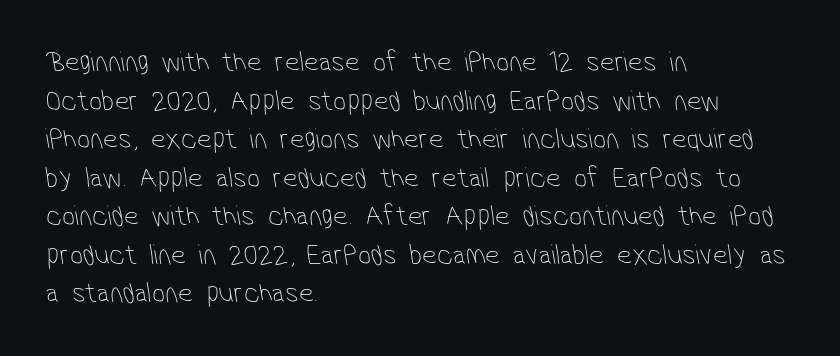
The image shows 29 px thin, condensed sans-serif type; set left-aligned, normal line spacing (1.33x), normal letter spacing, not underlined; low stroke contrast and a medium x-height.
